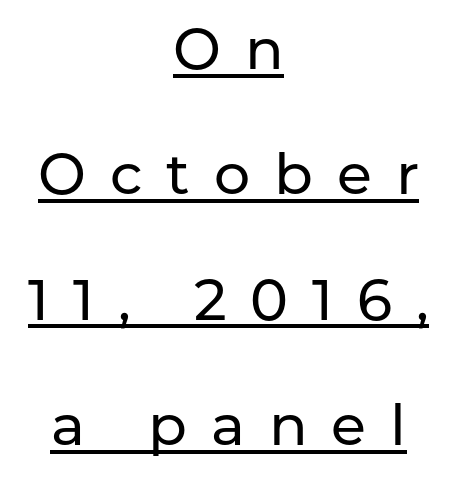
These lines have a slow, spaced-out rhythm from letter to letter. The passage shown is typed in a proportional face where columns would drift. Like a heading marked for emphasis, these lines bear an underscore. What kind of face is this? One without serifs — a sans.
